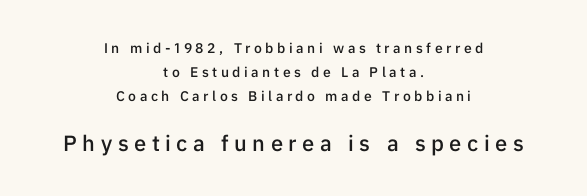
{"italic": "no", "bold": "semi", "underline": "no", "align": "center", "line_spacing_ratio": 1.73, "letter_spacing": "wide", "letter_spacing_em": 0.25, "larger_block": "second", "size_ratio": 1.57, "glyph_px": 22}
